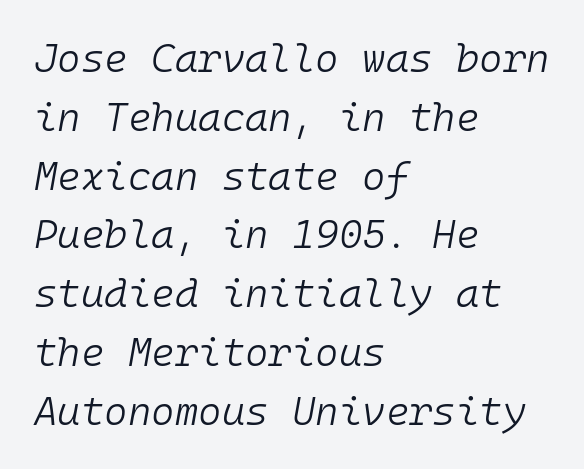
Q: Is the text bold? A: No.
Q: Is the text italic (slanted)? A: Yes, it leans right by about 10 degrees.
Q: Is the text underlined? A: No.
Q: How is the paragraph aligned? A: Left-aligned.
Q: Is the spacing between letters normal or unusually wide? A: Normal.
Q: Is the spacing between lines tight, normal or loose? A: Normal.
Q: Width (condensed, normal, or wide)? A: Normal.
Q: Stroke contrast? A: Low.
Q: x-height? A: Medium.
Q: Monospaced? A: Yes.
